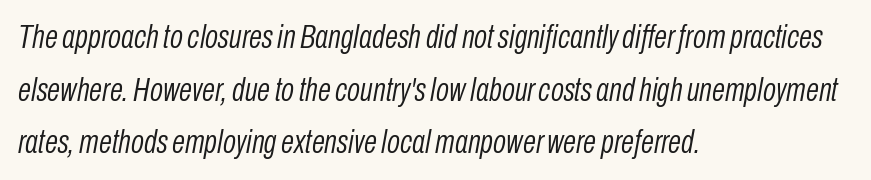
Designer's note — italics engaged. Heaviness? Minimal to ordinary, like unemphasized prose. Here the designer chose a conventional face with non-uniform glyph widths. Honestly, the letter spacing is just normal — you wouldn't notice it. Normally led — the rows are evenly, conventionally spaced. The zone under the glyphs is completely vacant.
